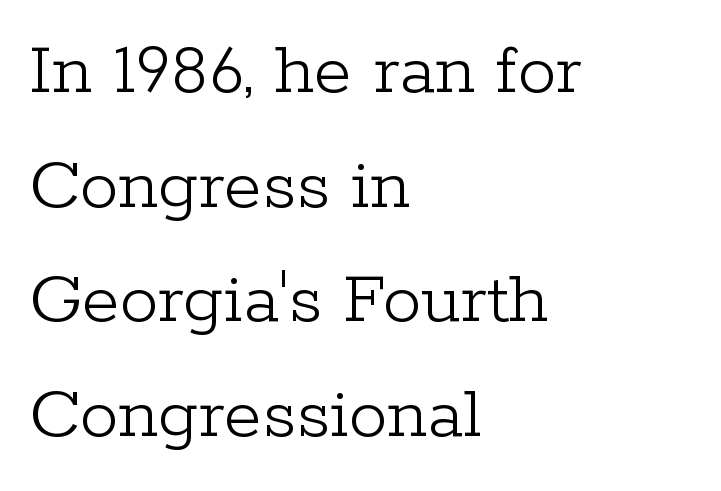
The image shows 77 px light serif type, upright; set left-aligned, normal line spacing (1.49x), normal letter spacing, not underlined; low stroke contrast and a medium x-height.
